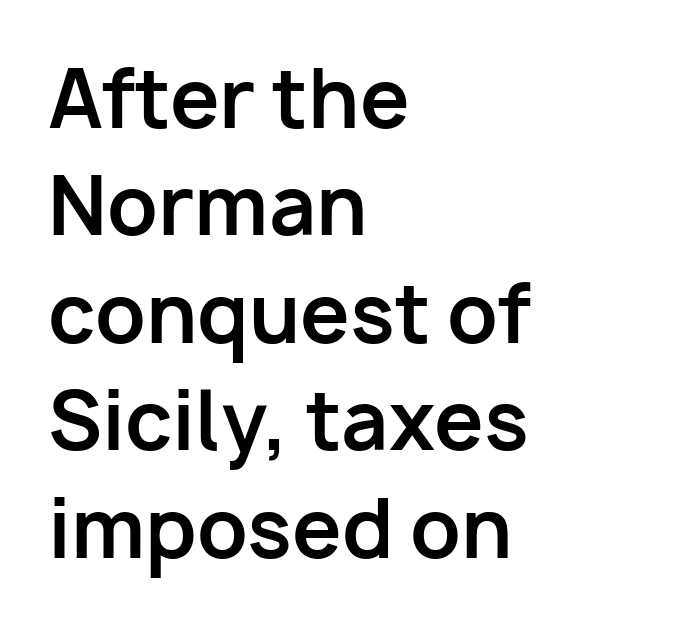
{"serif": "no", "italic": "no", "bold": "yes", "weight": "bold", "width": "normal", "stroke_contrast": "low", "x_height": "medium", "monospaced": "no", "underline": "no", "align": "left", "line_spacing": "normal", "line_spacing_ratio": 1.36, "letter_spacing": "normal", "letter_spacing_em": 0.0, "glyph_px": 79}
